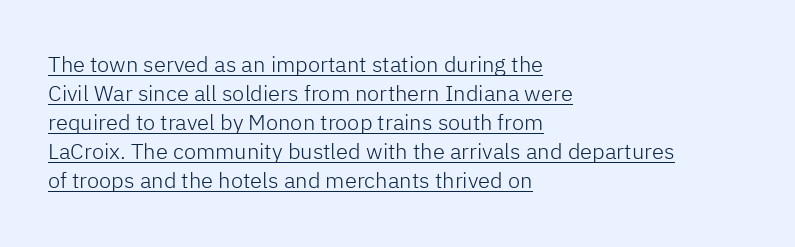
{"italic": "no", "bold": "no", "underline": "yes", "align": "left", "line_spacing": "normal", "line_spacing_ratio": 1.32, "letter_spacing": "normal", "letter_spacing_em": 0.0, "glyph_px": 22}
